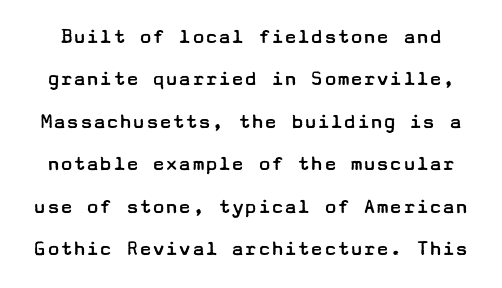
The image shows 22 px text type, upright; set loose line spacing (1.93x), normal letter spacing, not underlined.
